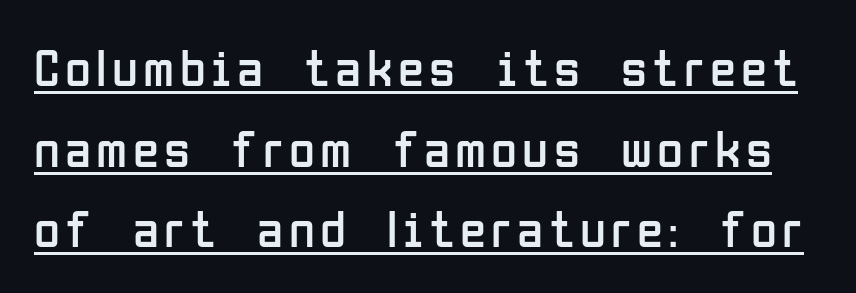
Q: Is the text bold? A: No.
Q: Is the text italic (slanted)? A: No, it is upright.
Q: Is the typeface a serif or a sans-serif typeface? A: Sans-serif.
Q: Is the text underlined? A: Yes.
Q: Is the spacing between lines tight, normal or loose? A: Normal.
Q: Width (condensed, normal, or wide)? A: Condensed.
Q: Stroke contrast? A: Low.
Q: x-height? A: Medium.
Q: Monospaced? A: No.
